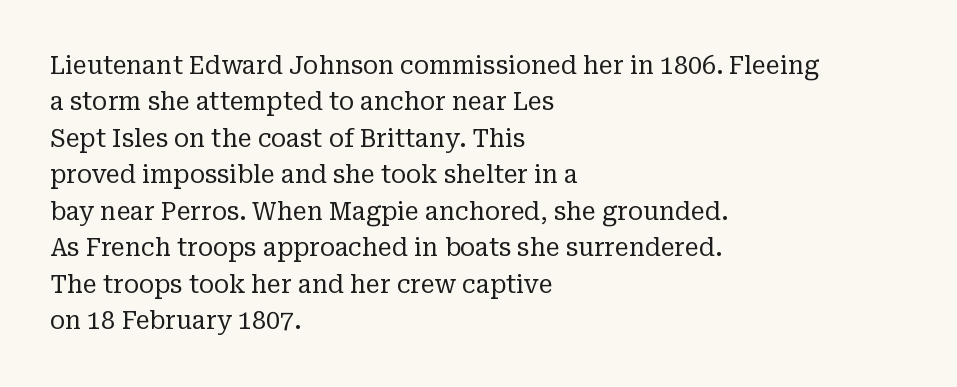
{"italic": "no", "bold": "no", "underline": "no", "align": "left", "line_spacing": "normal", "line_spacing_ratio": 1.46, "letter_spacing": "normal", "letter_spacing_em": 0.0, "glyph_px": 25}
